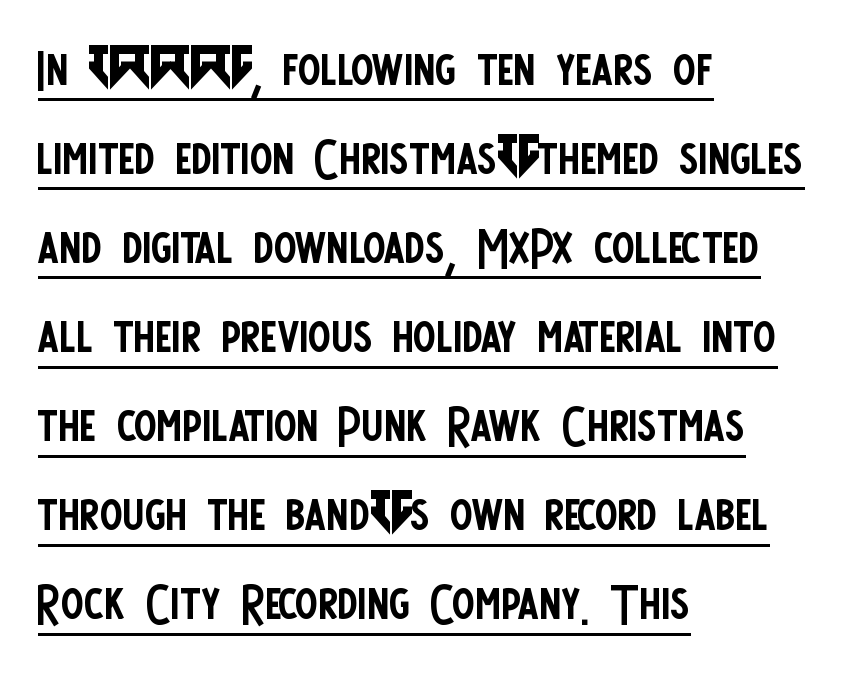
Q: Is the text bold? A: No.
Q: Is the text italic (slanted)? A: No, it is upright.
Q: Is the typeface a serif or a sans-serif typeface? A: Sans-serif.
Q: Is the text underlined? A: Yes.
Q: How is the paragraph aligned? A: Left-aligned.
Q: Is the spacing between letters normal or unusually wide? A: Normal.
Q: Is the spacing between lines tight, normal or loose? A: Normal.
Q: Width (condensed, normal, or wide)? A: Condensed.
Q: Stroke contrast? A: Low.
Q: x-height? A: Large.
Q: Monospaced? A: No.
